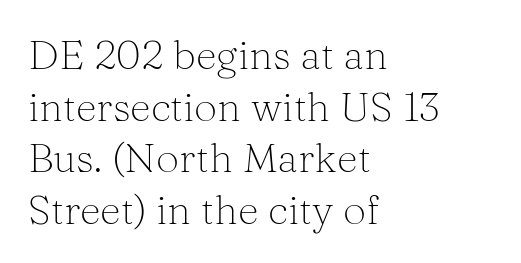
Q: Is the text bold? A: No.
Q: Is the text italic (slanted)? A: No, it is upright.
Q: Is the typeface a serif or a sans-serif typeface? A: Serif.
Q: Is the text underlined? A: No.
Q: How is the paragraph aligned? A: Left-aligned.
Q: Is the spacing between letters normal or unusually wide? A: Normal.
Q: Is the spacing between lines tight, normal or loose? A: Normal.
Q: Width (condensed, normal, or wide)? A: Normal.
Q: Stroke contrast? A: Medium.
Q: x-height? A: Medium.
Q: Monospaced? A: No.
